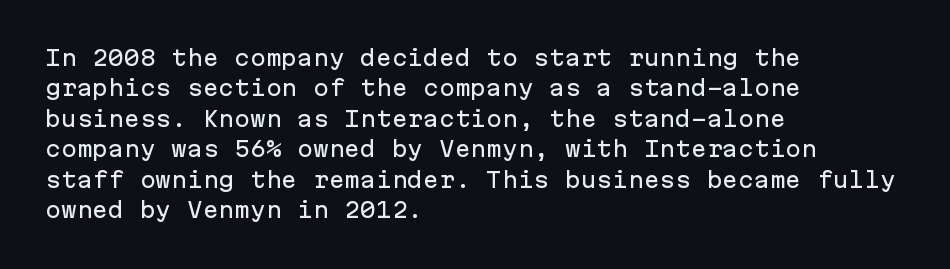
Q: Is the text italic (slanted)? A: No, it is upright.
Q: Is the text underlined? A: No.
Q: How is the paragraph aligned? A: Left-aligned.
Q: Is the spacing between letters normal or unusually wide? A: Normal.
Q: Is the spacing between lines tight, normal or loose? A: Normal.
